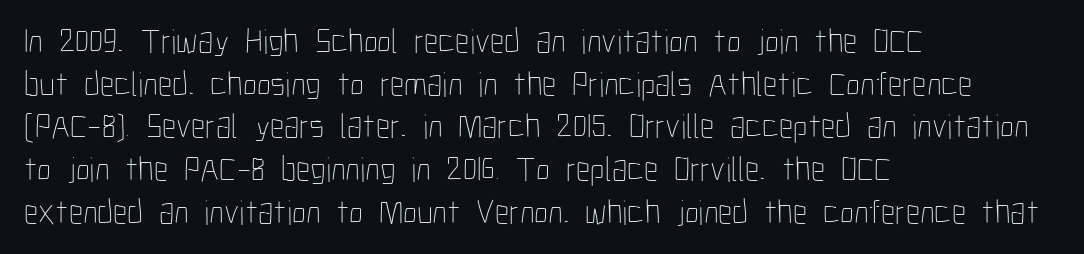
Descender tails drop into unmarked territory. Does the copy run flush right? No — it runs flush left. This sample uses plain, unmodified letter spacing. These glyphs show unthickened strokes, regular width or finer.
